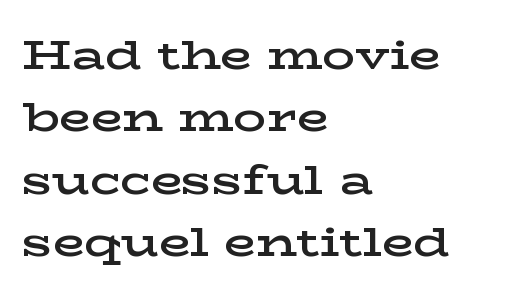
The image shows 41 px semibold, wide serif type, upright; set left-aligned, normal line spacing (1.52x), normal letter spacing, not underlined; low stroke contrast and a medium x-height.
